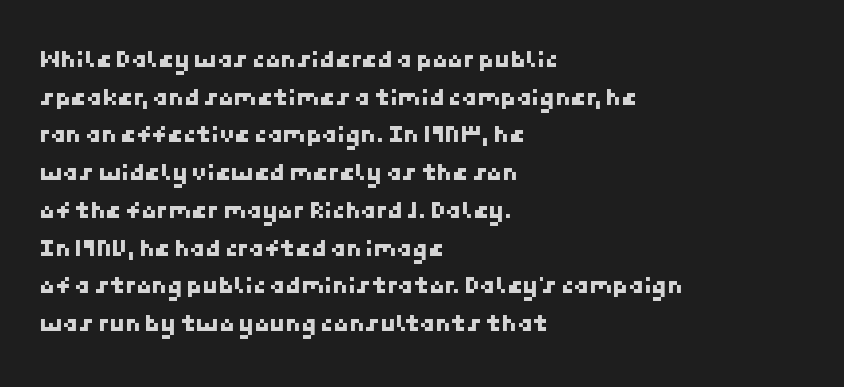
The zone under the glyphs is completely vacant. The letters sit at their default tracking, neither squeezed nor spread. Each line starts at the same left margin while the right side varies. A typesetter would call this leading conventional body-copy spacing.
